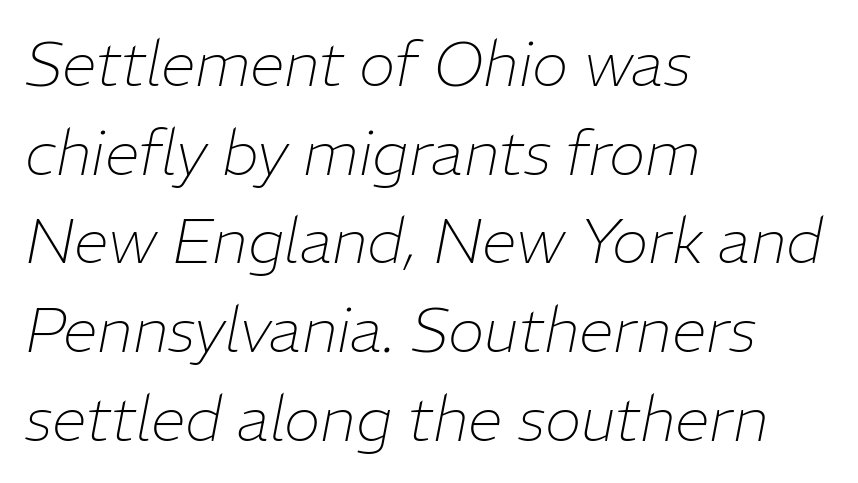
{"italic": "yes", "lean": "right", "slant_degrees": 11, "bold": "no", "weight": "thin", "width": "normal", "stroke_contrast": "low", "x_height": "medium", "monospaced": "no", "underline": "no", "align": "left", "line_spacing": "normal", "line_spacing_ratio": 1.43, "letter_spacing": "normal", "letter_spacing_em": 0.0, "glyph_px": 62}
